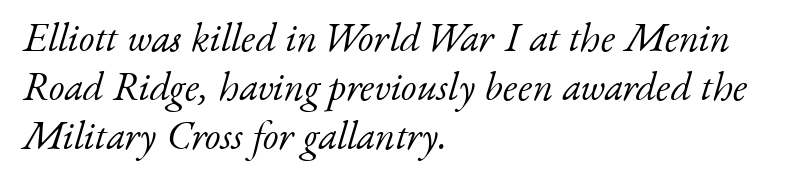
The image shows 40 px light serif type, italic (leaning right); set left-aligned, line spacing 1.23x, normal letter spacing, not underlined; low stroke contrast and a small x-height.
